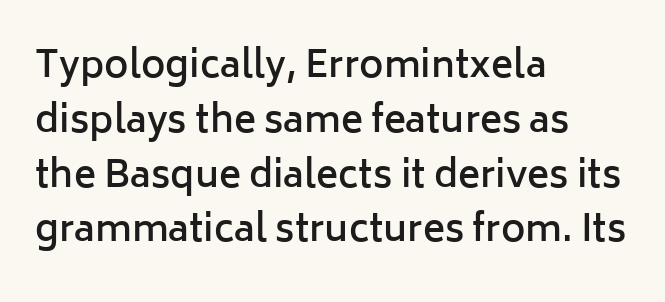
What weight is shown? A semibold, between regular and bold. Italic: no, the glyphs are upright roman. The glyphs in this specimen are sans serif. Check the space under the baseline: it is left empty. A student would call this left alignment; a typographer would say flush left, rag right. This sample has the flowing, uneven cadence of proportional lettering.
